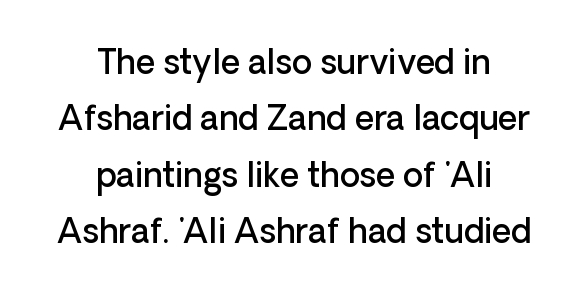
Q: Is the text bold? A: Semi-bold.
Q: Is the text italic (slanted)? A: No, it is upright.
Q: Is the typeface a serif or a sans-serif typeface? A: Sans-serif.
Q: Is the text underlined? A: No.
Q: How is the paragraph aligned? A: Centered.
Q: Is the spacing between letters normal or unusually wide? A: Normal.
Q: Width (condensed, normal, or wide)? A: Normal.
Q: Stroke contrast? A: Low.
Q: x-height? A: Medium.
Q: Monospaced? A: No.
